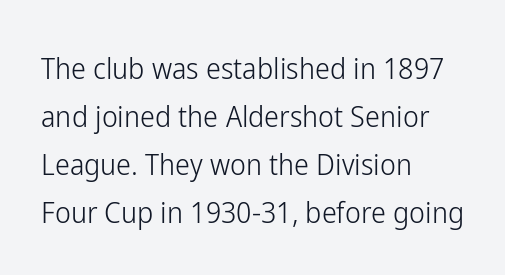
{"serif": "no", "italic": "no", "bold": "no", "weight": "light", "width": "condensed", "stroke_contrast": "low", "x_height": "medium", "monospaced": "no", "underline": "no", "align": "left", "line_spacing": "normal", "line_spacing_ratio": 1.6, "letter_spacing": "normal", "letter_spacing_em": 0.0, "glyph_px": 30}
